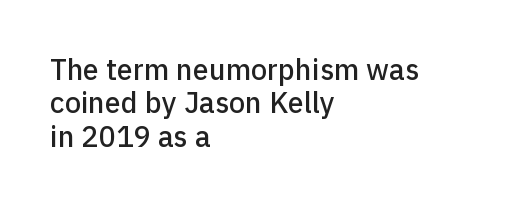
The image shows 29 px sans-serif type, upright; set left-aligned, tight line spacing (1.15x), normal letter spacing, not underlined; low stroke contrast and a medium x-height.
